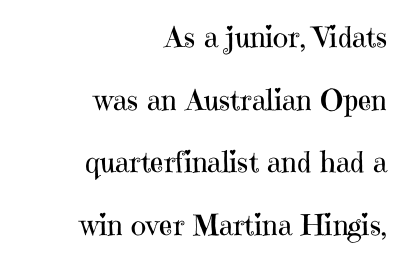
Q: Is the text bold? A: No.
Q: Is the text italic (slanted)? A: No, it is upright.
Q: Is the typeface a serif or a sans-serif typeface? A: Serif.
Q: Is the text underlined? A: No.
Q: How is the paragraph aligned? A: Right-aligned.
Q: Is the spacing between letters normal or unusually wide? A: Normal.
Q: Is the spacing between lines tight, normal or loose? A: Loose.
Q: Width (condensed, normal, or wide)? A: Normal.
Q: Stroke contrast? A: High.
Q: x-height? A: Medium.
Q: Monospaced? A: No.
